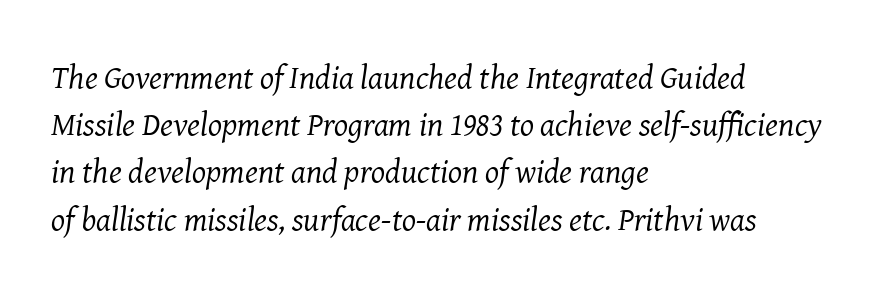
Q: Is the text bold? A: No.
Q: Is the text italic (slanted)? A: Yes, it leans right by about 8 degrees.
Q: Is the typeface a serif or a sans-serif typeface? A: Serif.
Q: Is the text underlined? A: No.
Q: How is the paragraph aligned? A: Left-aligned.
Q: Is the spacing between letters normal or unusually wide? A: Normal.
Q: Is the spacing between lines tight, normal or loose? A: Normal.
Q: Width (condensed, normal, or wide)? A: Normal.
Q: Stroke contrast? A: Medium.
Q: x-height? A: Medium.
Q: Monospaced? A: No.
